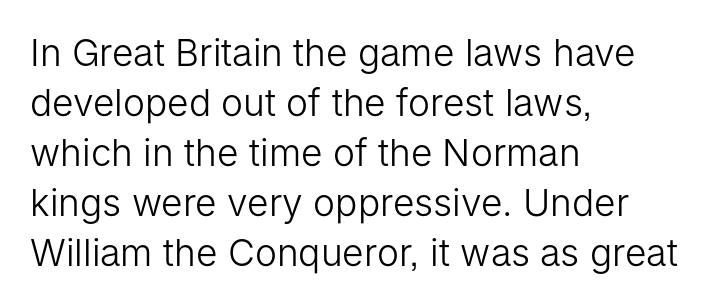
Q: Is the text bold? A: No.
Q: Is the text italic (slanted)? A: No, it is upright.
Q: Is the typeface a serif or a sans-serif typeface? A: Sans-serif.
Q: Is the text underlined? A: No.
Q: How is the paragraph aligned? A: Left-aligned.
Q: Is the spacing between letters normal or unusually wide? A: Normal.
Q: Is the spacing between lines tight, normal or loose? A: Normal.
Q: Width (condensed, normal, or wide)? A: Normal.
Q: Stroke contrast? A: Low.
Q: x-height? A: Medium.
Q: Monospaced? A: No.
